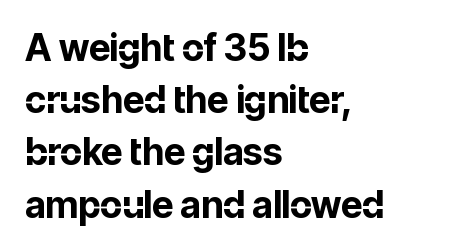
{"serif": "no", "italic": "no", "bold": "yes", "weight": "bold", "width": "normal", "stroke_contrast": "low", "x_height": "medium", "monospaced": "no", "underline": "no", "align": "left", "line_spacing": "normal", "line_spacing_ratio": 1.41, "letter_spacing": "normal", "letter_spacing_em": 0.0, "glyph_px": 37}
